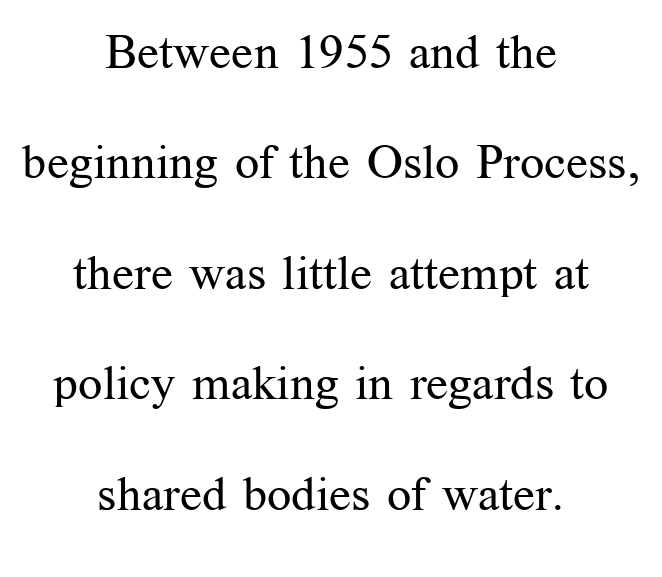
The letterforms sit at book weight or below. The leading is generous, giving the passage an open texture. The rendering uses natural spacing where letterforms have individual widths. Yep, those are serifs on the letters. Style check: upright.
